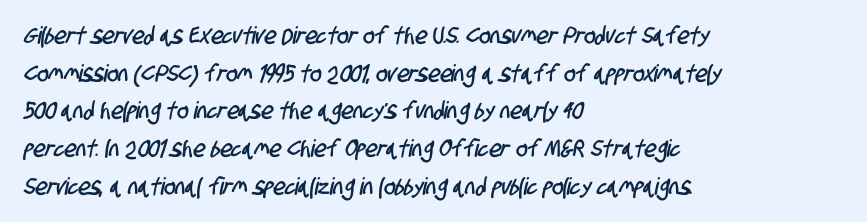
The image shows 24 px text type; set left-aligned, normal line spacing (1.57x), normal letter spacing, not underlined.
